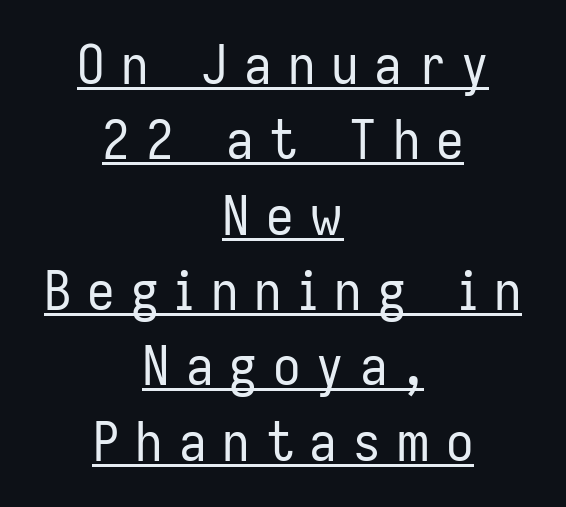
Are there feet on the stems? There aren't — it's a sans. No extra ink here — the face is not bold. The letters advance in unequal steps, a hallmark of proportional type. Quick note: underline on. Upright lettering throughout.
